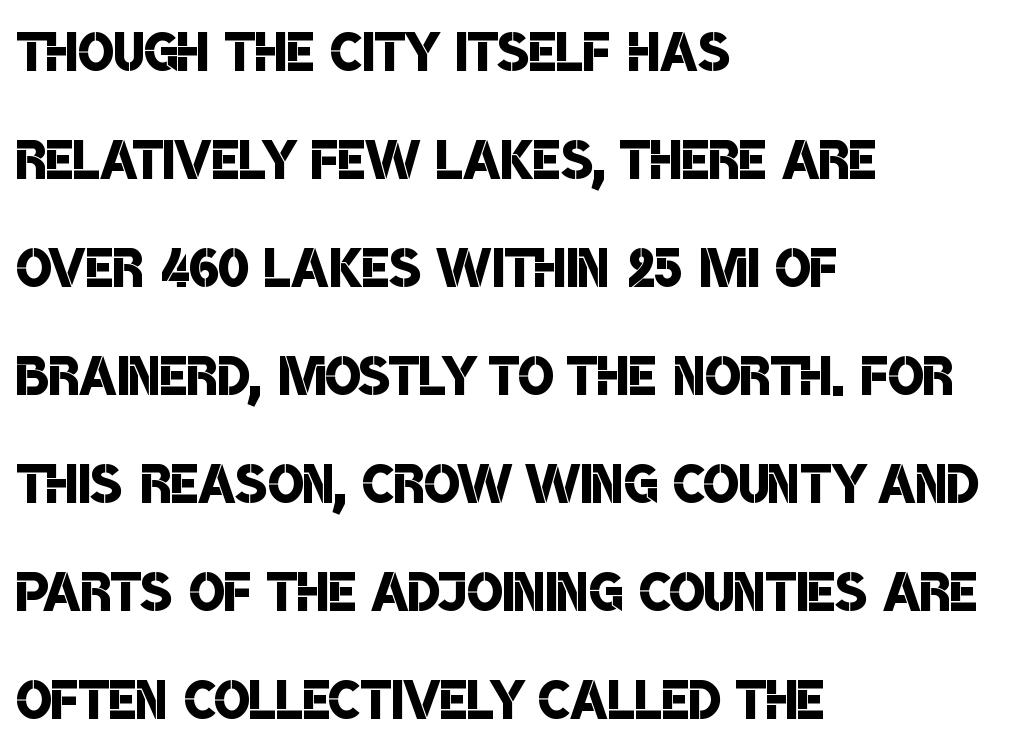
{"serif": "no", "bold": "semi", "weight": "semibold", "width": "condensed", "stroke_contrast": "low", "x_height": "large", "monospaced": "no", "underline": "no", "align": "left", "line_spacing": "normal", "line_spacing_ratio": 1.46, "letter_spacing": "normal", "letter_spacing_em": 0.0, "glyph_px": 74}
